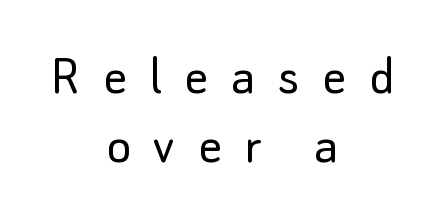
The letters stand upright; this is a roman face. Honestly, there is no underline to notice here at all. Characters follow at a spacing far wider than the type designer built in. Compared with a typical body face, this is equally light or lighter still. Proportional: the letters do not fall into vertical columns.
